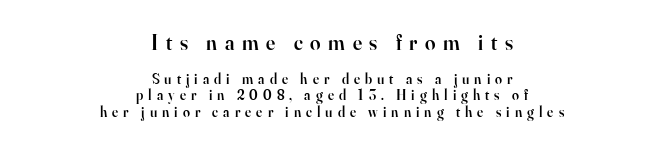
The image shows 21 px text type, upright; set centered, line spacing 1.16x, unusually wide letter spacing (+0.36 em), not underlined; the first (top) block is 1.5x larger.
